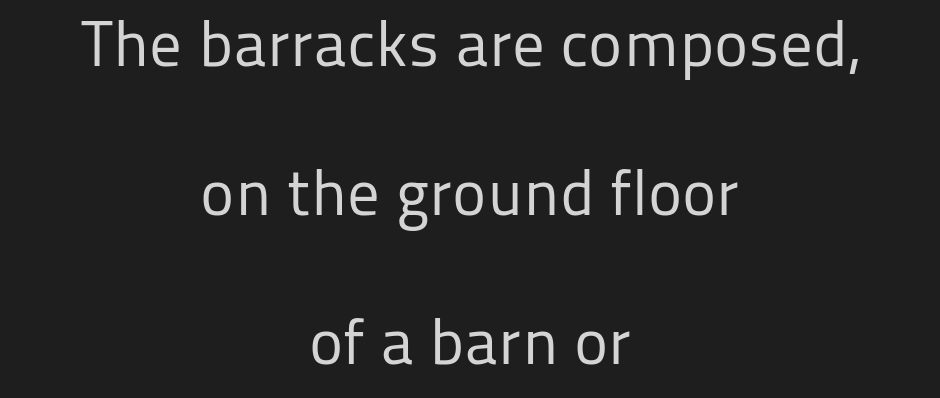
The image shows 65 px regular-weight sans-serif type, upright; set centered, loose line spacing (2.29x), normal letter spacing, not underlined; low stroke contrast and a medium x-height.
